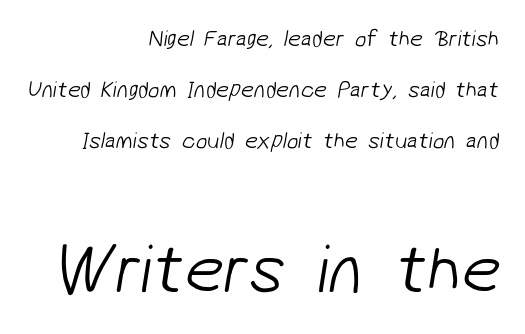
{"serif": "no", "bold": "no", "weight": "light", "width": "normal", "stroke_contrast": "low", "x_height": "medium", "monospaced": "no", "underline": "no", "align": "right", "line_spacing": "loose", "line_spacing_ratio": 2.22, "letter_spacing": "normal", "letter_spacing_em": 0.0, "larger_block": "second", "size_ratio": 3.04, "glyph_px": 70}
